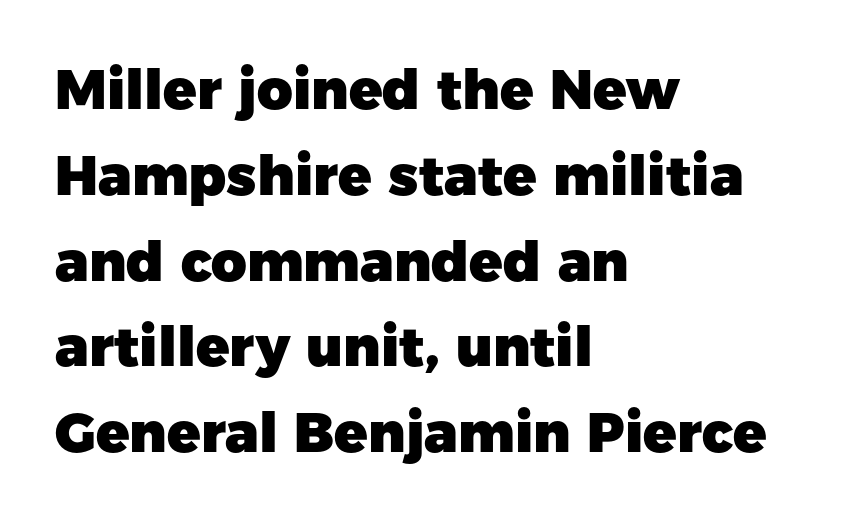
Q: Is the text bold? A: Yes.
Q: Is the text italic (slanted)? A: No, it is upright.
Q: Is the typeface a serif or a sans-serif typeface? A: Sans-serif.
Q: Is the text underlined? A: No.
Q: How is the paragraph aligned? A: Left-aligned.
Q: Is the spacing between letters normal or unusually wide? A: Normal.
Q: Is the spacing between lines tight, normal or loose? A: Normal.
Q: Width (condensed, normal, or wide)? A: Normal.
Q: Stroke contrast? A: Low.
Q: x-height? A: Medium.
Q: Monospaced? A: No.
